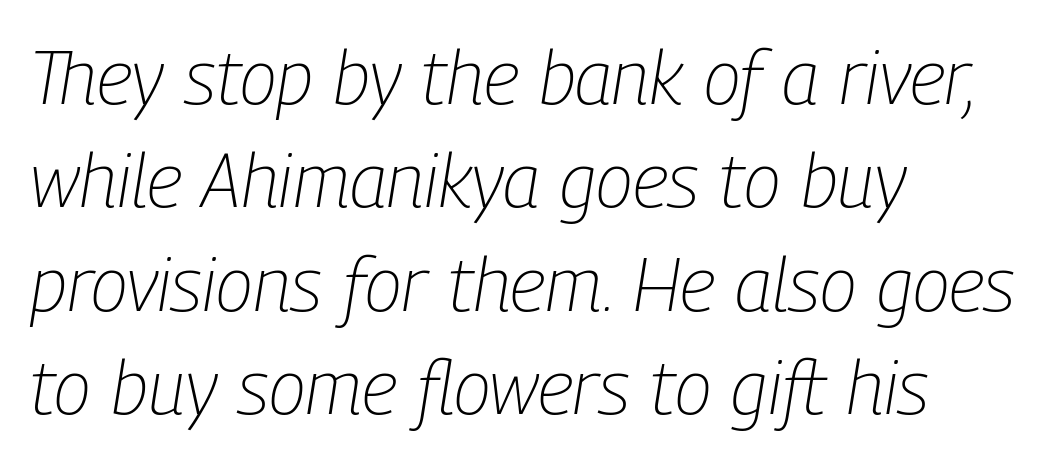
Q: Is the text bold? A: No.
Q: Is the text italic (slanted)? A: Yes, it leans right by about 9 degrees.
Q: Is the text underlined? A: No.
Q: How is the paragraph aligned? A: Left-aligned.
Q: Is the spacing between letters normal or unusually wide? A: Normal.
Q: Is the spacing between lines tight, normal or loose? A: Normal.
Q: Width (condensed, normal, or wide)? A: Condensed.
Q: Stroke contrast? A: Low.
Q: x-height? A: Medium.
Q: Monospaced? A: No.
